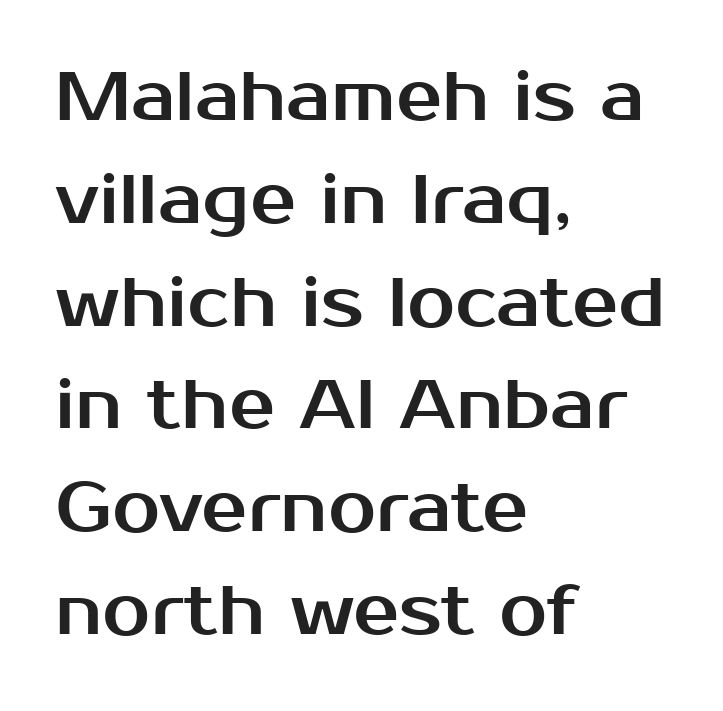
The image shows 69 px sans-serif type, upright; set left-aligned, normal line spacing (1.49x), normal letter spacing, not underlined; medium stroke contrast and a medium x-height.
